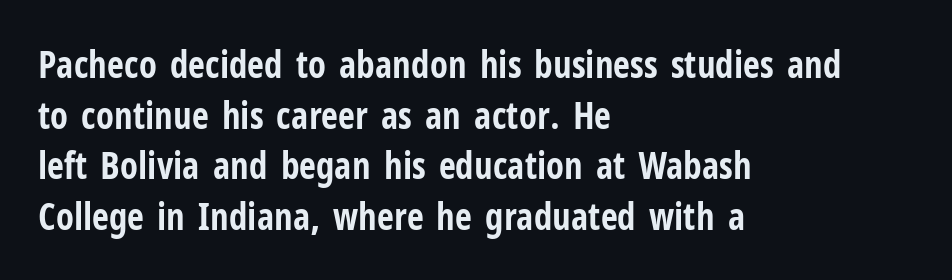
Q: Is the text bold? A: Yes.
Q: Is the text italic (slanted)? A: No, it is upright.
Q: Is the typeface a serif or a sans-serif typeface? A: Sans-serif.
Q: Is the text underlined? A: No.
Q: How is the paragraph aligned? A: Left-aligned.
Q: Is the spacing between letters normal or unusually wide? A: Normal.
Q: Is the spacing between lines tight, normal or loose? A: Normal.
Q: Width (condensed, normal, or wide)? A: Condensed.
Q: Stroke contrast? A: Low.
Q: x-height? A: Medium.
Q: Monospaced? A: No.
